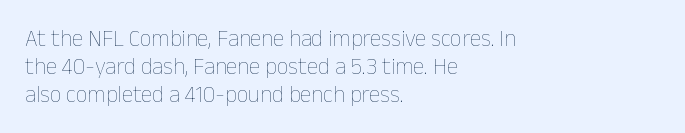
{"italic": "no", "bold": "no", "underline": "no", "align": "left", "line_spacing_ratio": 1.22, "letter_spacing": "normal", "letter_spacing_em": 0.0, "glyph_px": 23}
